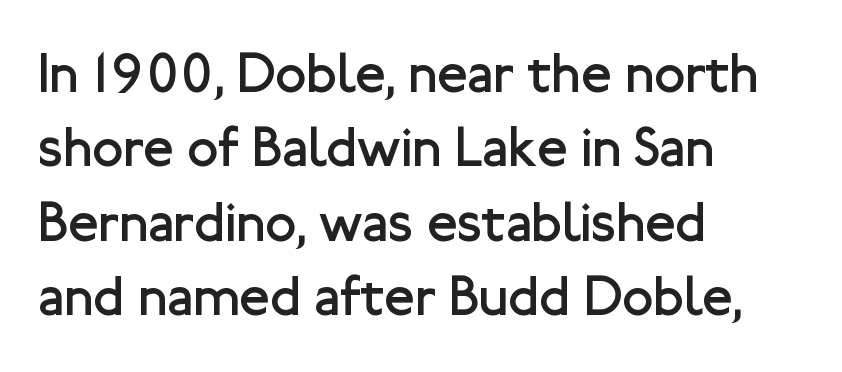
Is this a fixed-width face? No — the glyphs have proportional, varying widths. The typesetter chose a ragged-right arrangement here. The area under the type is left untouched. Is there much room between lines? A standard amount, neither cramped nor airy. It's the straight-up-and-down kind of type. Bold? No — there's no thickening of the strokes.
